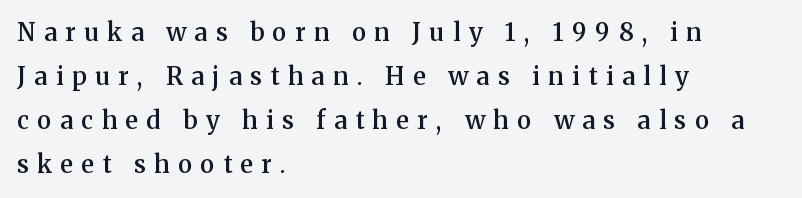
The image shows 24 px text type, upright; set left-aligned, line spacing 1.84x, unusually wide letter spacing (+0.36 em), not underlined.
